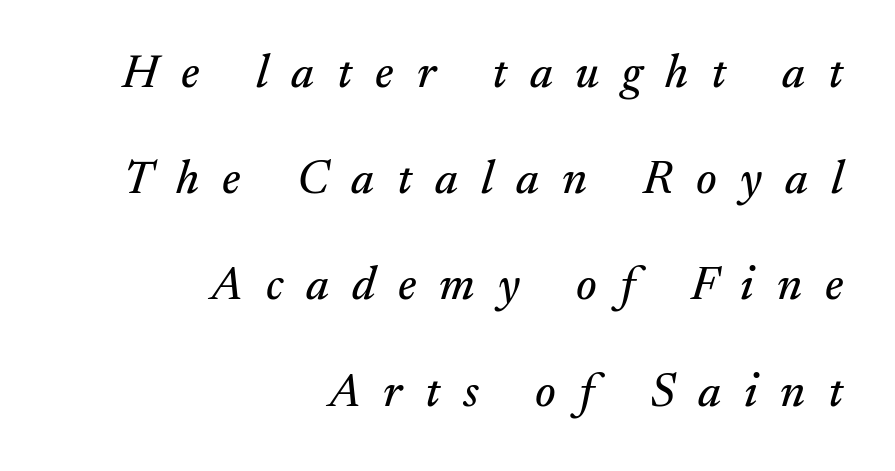
{"serif": "yes", "italic": "yes", "lean": "right", "slant_degrees": 17, "width": "normal", "stroke_contrast": "medium", "x_height": "small", "monospaced": "no", "underline": "no", "align": "right", "line_spacing": "loose", "line_spacing_ratio": 2.26, "letter_spacing": "wide", "letter_spacing_em": 0.49, "glyph_px": 47}
